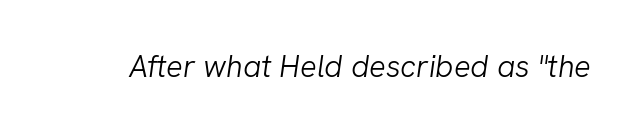
The typeface has the unassuming heft of standard copy or less. No word sits above an underline. Varying glyph widths throughout — classic text-font behaviour. The typography opts for an oblique posture over an upright one. The face used here is rendered with its standard letterfit.
